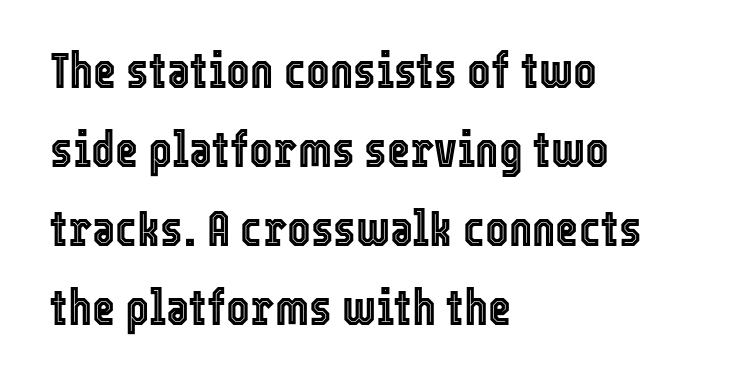
The image shows 50 px condensed type, upright; set left-aligned, normal line spacing (1.58x), normal letter spacing, not underlined; a medium x-height.
